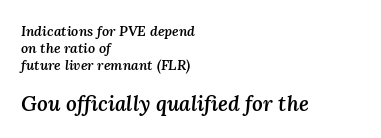
{"italic": "yes", "lean": "right", "slant_degrees": 3, "bold": "semi", "underline": "no", "align": "left", "line_spacing_ratio": 1.21, "letter_spacing": "normal", "letter_spacing_em": 0.0, "larger_block": "second", "size_ratio": 1.5, "glyph_px": 21}
